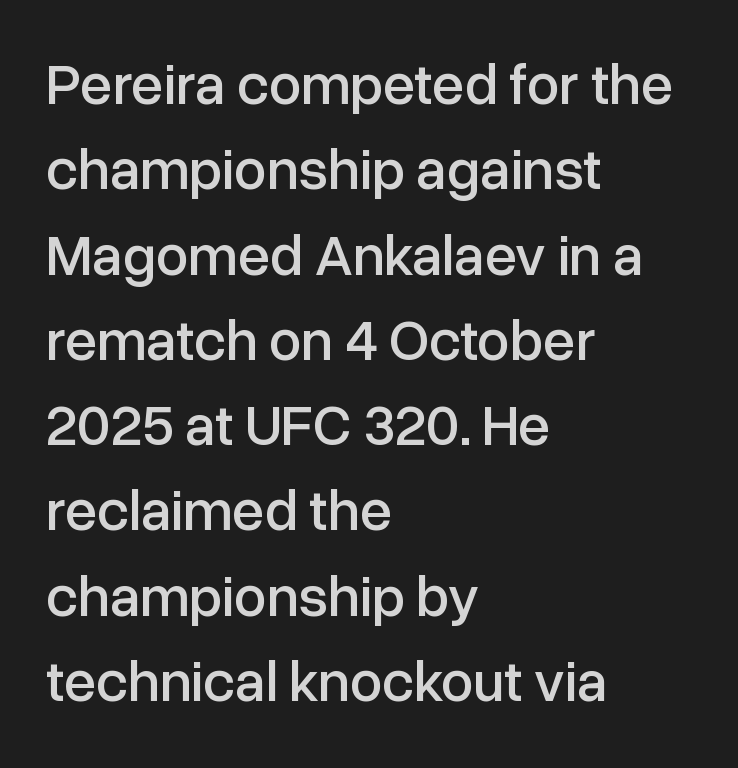
You can tell from the bare stems that sans-serif type was used. The paragraph has a hard left edge and a soft right edge. Note the varied advance widths — an 'i' is clearly narrower than an 'm'. The space directly below the letters is spotless. A typesetter would call this leading conventional body-copy spacing.
